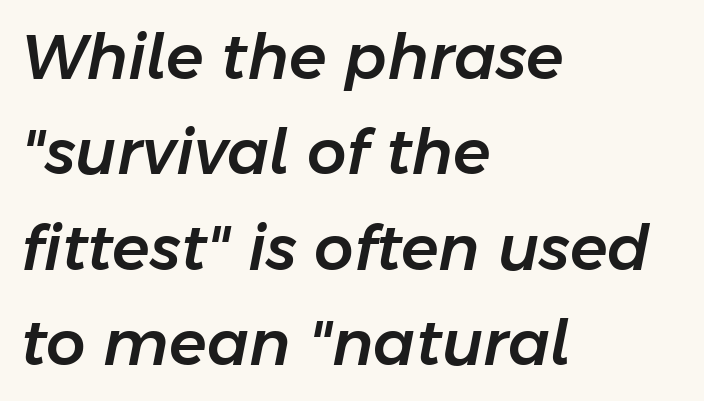
{"italic": "yes", "lean": "right", "slant_degrees": 11, "width": "normal", "stroke_contrast": "low", "x_height": "medium", "monospaced": "no", "underline": "no", "align": "left", "line_spacing": "normal", "line_spacing_ratio": 1.54, "letter_spacing": "normal", "letter_spacing_em": 0.0, "glyph_px": 62}
